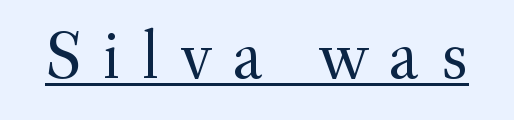
Q: Is the text bold? A: No.
Q: Is the text italic (slanted)? A: No, it is upright.
Q: Is the typeface a serif or a sans-serif typeface? A: Serif.
Q: Is the text underlined? A: Yes.
Q: Is the spacing between letters normal or unusually wide? A: Unusually wide.
Q: Width (condensed, normal, or wide)? A: Normal.
Q: Stroke contrast? A: Medium.
Q: x-height? A: Small.
Q: Monospaced? A: No.
